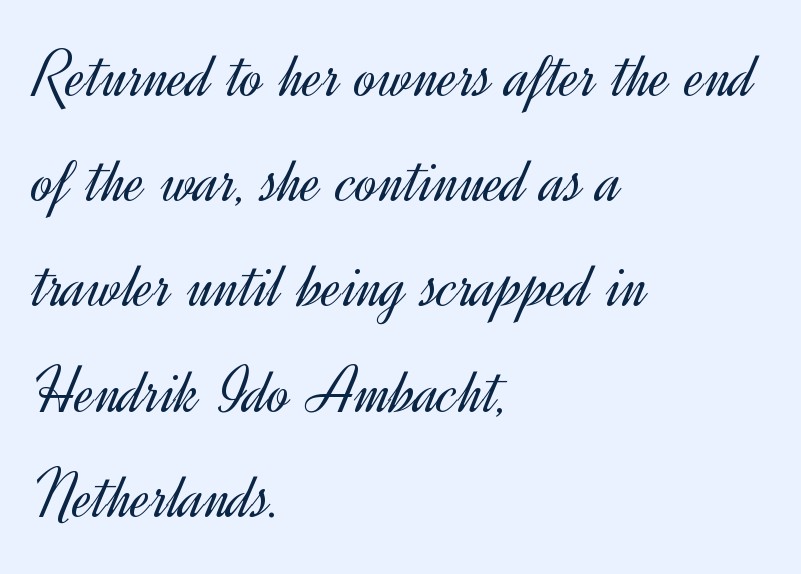
{"serif": "no", "bold": "no", "weight": "light", "width": "normal", "x_height": "small", "monospaced": "no", "underline": "no", "align": "left", "line_spacing": "normal", "line_spacing_ratio": 1.57, "letter_spacing": "normal", "letter_spacing_em": 0.0, "glyph_px": 67}
